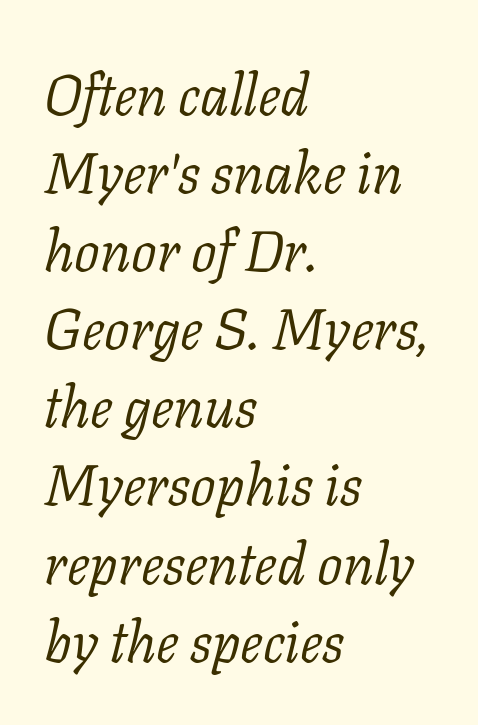
Q: Is the text bold? A: No.
Q: Is the text italic (slanted)? A: Yes, it leans right by about 11 degrees.
Q: Is the typeface a serif or a sans-serif typeface? A: Serif.
Q: Is the text underlined? A: No.
Q: How is the paragraph aligned? A: Left-aligned.
Q: Is the spacing between letters normal or unusually wide? A: Normal.
Q: Is the spacing between lines tight, normal or loose? A: Normal.
Q: Width (condensed, normal, or wide)? A: Normal.
Q: Stroke contrast? A: Low.
Q: x-height? A: Medium.
Q: Monospaced? A: No.
